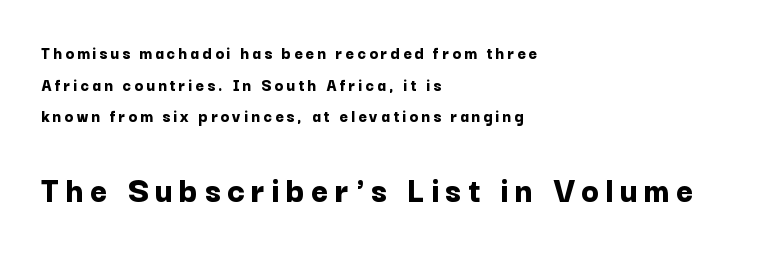
The image shows 37 px bold sans-serif type, upright; set left-aligned, line spacing 1.76x, not underlined; the second (bottom) block is 2.06x larger; low stroke contrast and a medium x-height.
